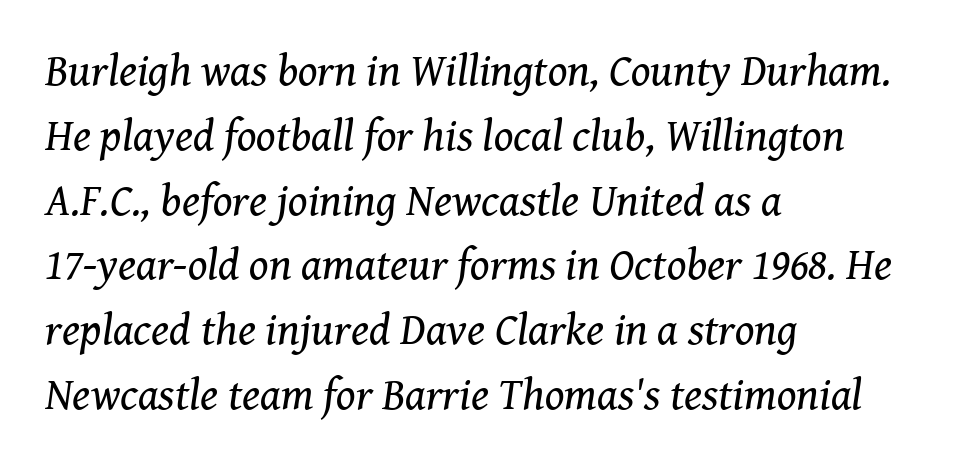
The image shows 45 px regular-weight serif type, italic (leaning right); set left-aligned, normal line spacing (1.44x), normal letter spacing, not underlined; medium stroke contrast and a medium x-height.
